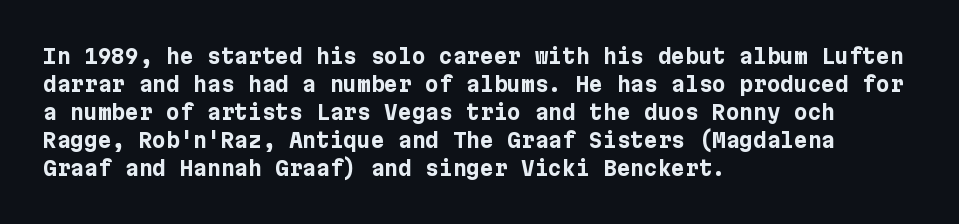
Style check: upright. Reading down the block, your eye returns to a fixed left position each line. This rendering leaves character spacing at its baseline value. Check under the words: just untouched page.
